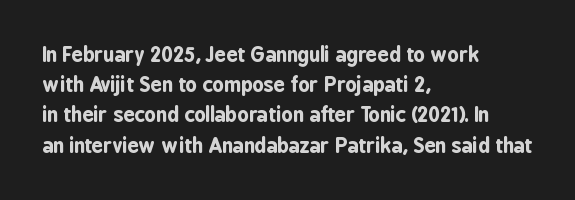
{"italic": "no", "bold": "yes", "underline": "no", "align": "left", "line_spacing": "normal", "line_spacing_ratio": 1.51, "letter_spacing": "normal", "letter_spacing_em": 0.0, "glyph_px": 20}
